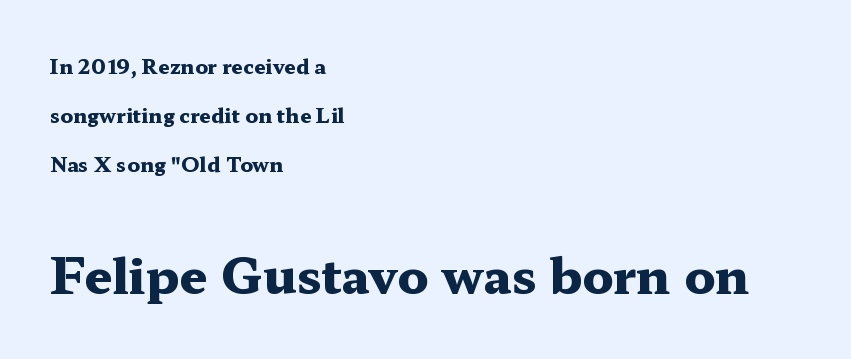
{"serif": "yes", "italic": "no", "bold": "yes", "weight": "heavy", "width": "wide", "stroke_contrast": "medium", "x_height": "medium", "monospaced": "no", "underline": "no", "align": "left", "line_spacing": "loose", "line_spacing_ratio": 2.46, "letter_spacing": "normal", "letter_spacing_em": 0.0, "larger_block": "second", "size_ratio": 2.45, "glyph_px": 49}
